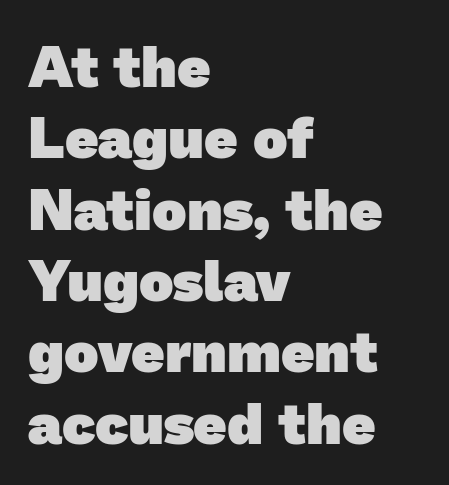
Q: Is the text bold? A: Yes.
Q: Is the typeface a serif or a sans-serif typeface? A: Sans-serif.
Q: Is the text underlined? A: No.
Q: How is the paragraph aligned? A: Left-aligned.
Q: Is the spacing between letters normal or unusually wide? A: Normal.
Q: Width (condensed, normal, or wide)? A: Normal.
Q: Stroke contrast? A: Low.
Q: x-height? A: Medium.
Q: Monospaced? A: No.
